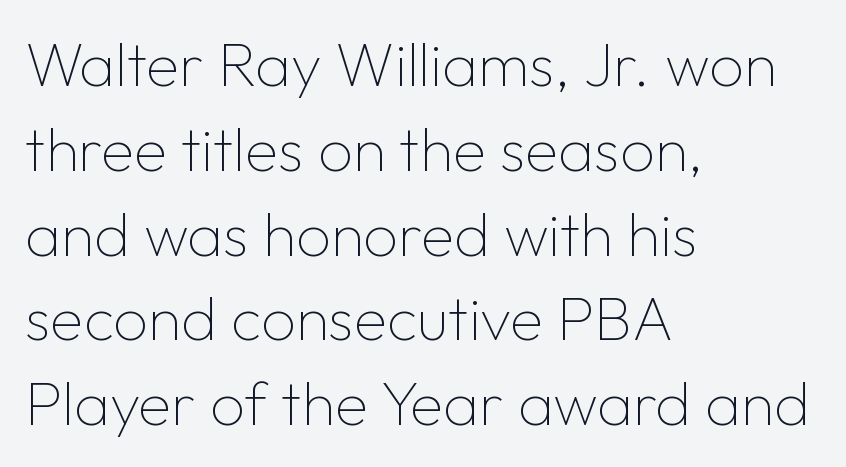
The image shows 61 px thin sans-serif type, upright; set left-aligned, normal line spacing (1.39x), normal letter spacing, not underlined; low stroke contrast and a medium x-height.
